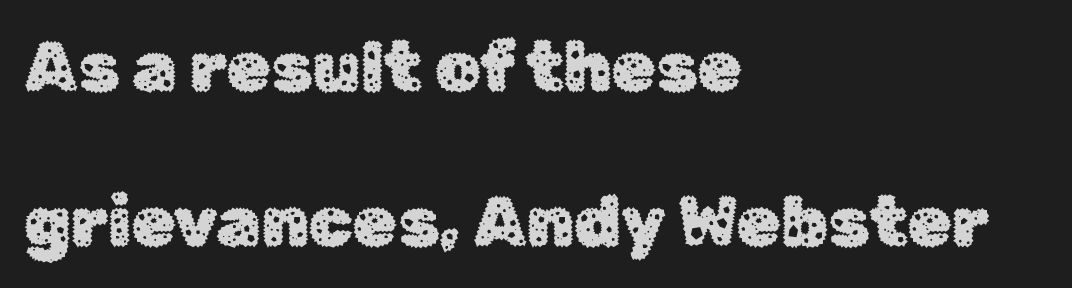
Classification — sans serif. Just letters on the line, the space beneath them empty. Letter spacing: default. In terms of posture, this sample is upright. Alignment: flush left.
